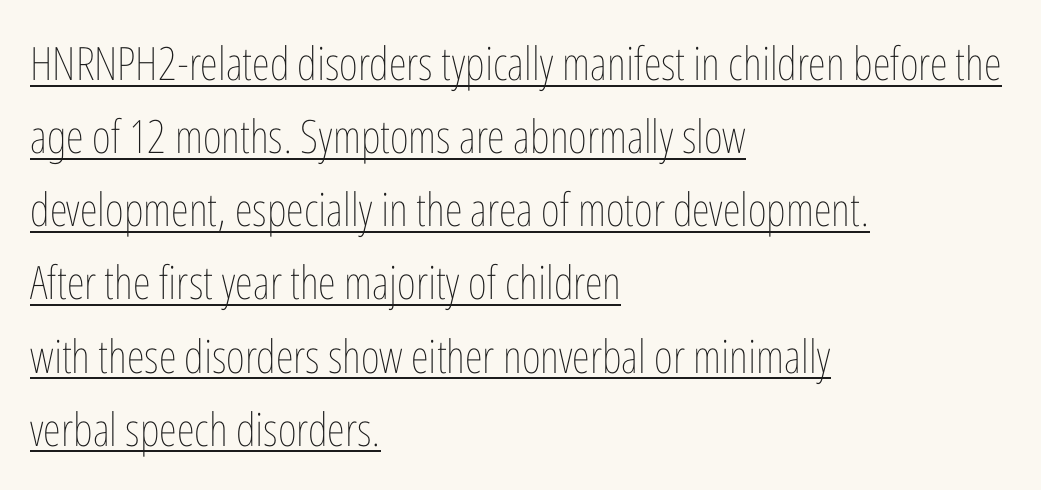
The image shows 46 px thin, condensed type, upright; set left-aligned, normal line spacing (1.59x), normal letter spacing, underlined; low stroke contrast and a medium x-height.
